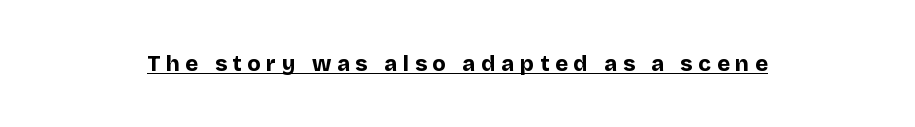
The letters stand straight up with perfectly vertical stems. Check the space under the baseline: a stroke is drawn there. The letterforms stand isolated, each surrounded by extra space. This is heavy type, rendered in bold.
